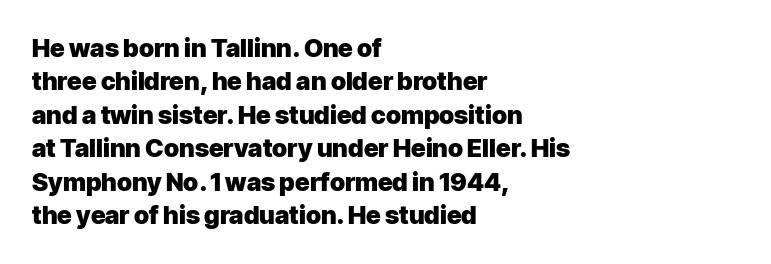
Notice how the passage keeps a crisp vertical edge on the left only. Ordinary non-slanted type is in use. This sample uses plain, unmodified letter spacing. Strong, thick strokes mark this as bold type. Normally led — the rows are evenly, conventionally spaced.
